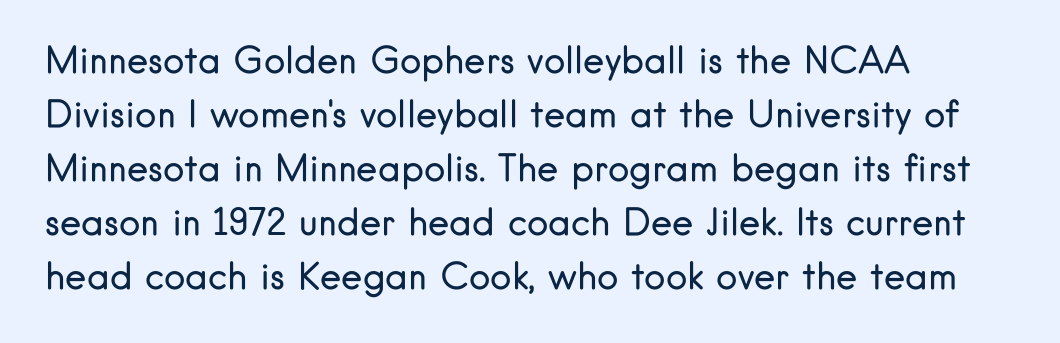
{"serif": "no", "italic": "no", "bold": "no", "weight": "regular", "width": "normal", "stroke_contrast": "low", "x_height": "small", "monospaced": "no", "underline": "no", "align": "left", "line_spacing": "normal", "line_spacing_ratio": 1.5, "letter_spacing": "normal", "letter_spacing_em": 0.0, "glyph_px": 36}
